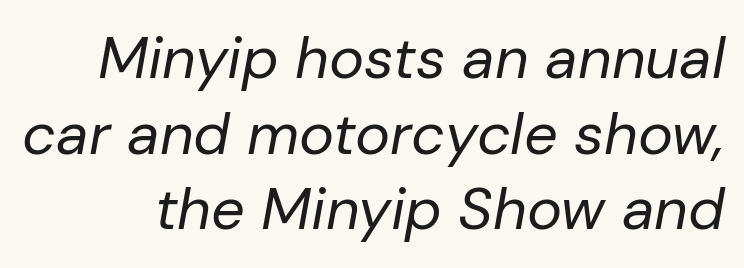
The letters sit at their default tracking, neither squeezed nor spread. Emphasis-style slanted type is in use. Descenders hang freely into open space. The font sits on the lighter half of the weight spectrum, regular included.
